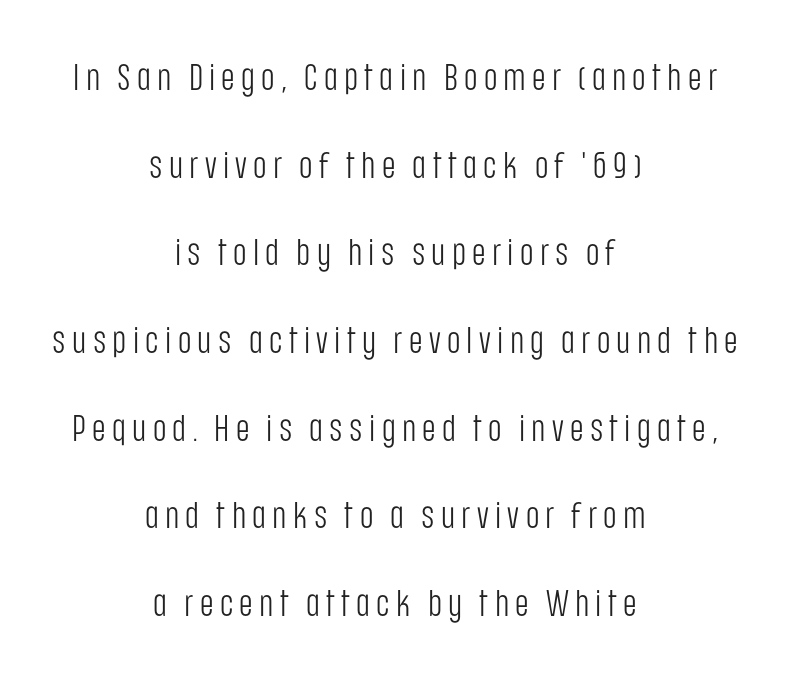
The image shows 37 px light, condensed sans-serif type, upright; set centered, loose line spacing (2.37x), not underlined; low stroke contrast and a large x-height.
